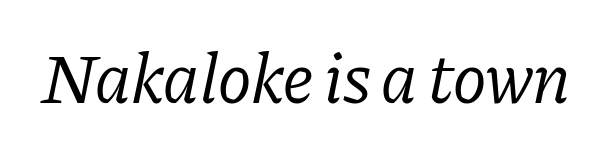
Q: Is the text bold? A: No.
Q: Is the text italic (slanted)? A: Yes, it leans right by about 11 degrees.
Q: Is the typeface a serif or a sans-serif typeface? A: Serif.
Q: Is the text underlined? A: No.
Q: Is the spacing between letters normal or unusually wide? A: Normal.
Q: Width (condensed, normal, or wide)? A: Normal.
Q: Stroke contrast? A: Low.
Q: x-height? A: Medium.
Q: Monospaced? A: No.
